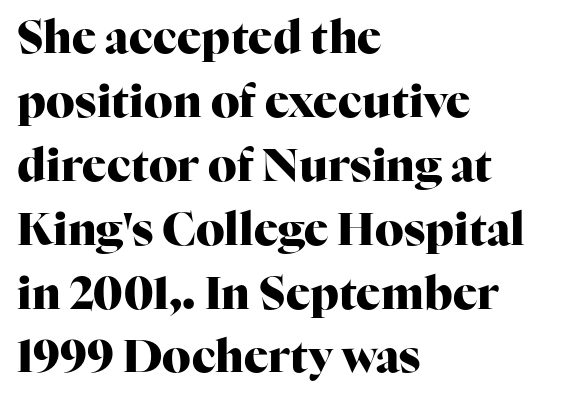
The image shows 45 px heavy serif type, upright; set left-aligned, normal line spacing (1.42x), normal letter spacing, not underlined; high stroke contrast and a medium x-height.
